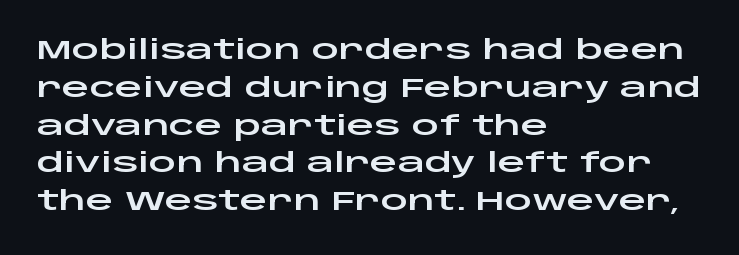
Q: Is the text italic (slanted)? A: No, it is upright.
Q: Is the text underlined? A: No.
Q: How is the paragraph aligned? A: Left-aligned.
Q: Is the spacing between letters normal or unusually wide? A: Normal.
Q: Is the spacing between lines tight, normal or loose? A: Normal.
